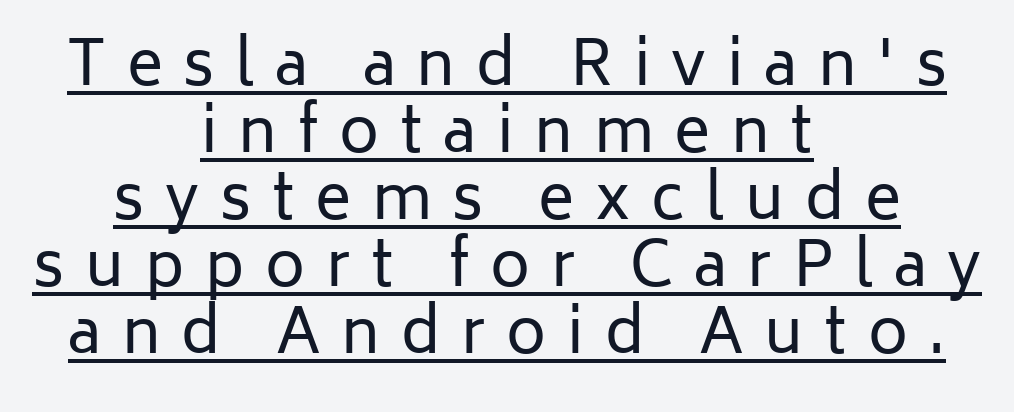
Q: Is the text bold? A: No.
Q: Is the text italic (slanted)? A: No, it is upright.
Q: Is the typeface a serif or a sans-serif typeface? A: Sans-serif.
Q: Is the text underlined? A: Yes.
Q: How is the paragraph aligned? A: Centered.
Q: Is the spacing between letters normal or unusually wide? A: Unusually wide.
Q: Is the spacing between lines tight, normal or loose? A: Tight.
Q: Width (condensed, normal, or wide)? A: Normal.
Q: Stroke contrast? A: Low.
Q: x-height? A: Medium.
Q: Monospaced? A: No.
